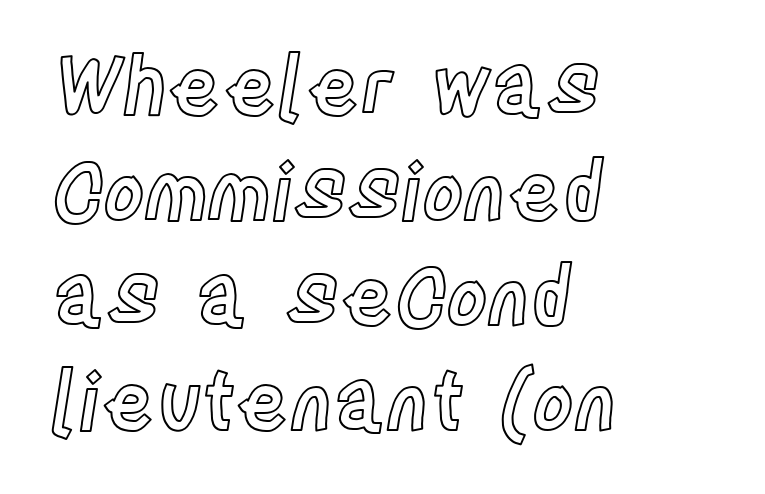
{"width": "condensed", "x_height": "large", "monospaced": "no", "underline": "no", "align": "left", "line_spacing": "normal", "line_spacing_ratio": 1.33, "letter_spacing": "normal", "letter_spacing_em": 0.0, "glyph_px": 79}
